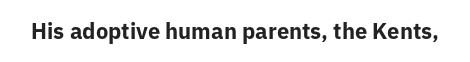
The image shows 22 px bold type, upright; set normal letter spacing, not underlined.
